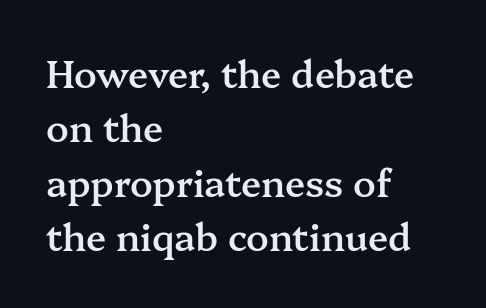
Q: Is the text bold? A: Semi-bold.
Q: Is the text italic (slanted)? A: No, it is upright.
Q: Is the typeface a serif or a sans-serif typeface? A: Serif.
Q: Is the text underlined? A: No.
Q: How is the paragraph aligned? A: Left-aligned.
Q: Is the spacing between letters normal or unusually wide? A: Normal.
Q: Is the spacing between lines tight, normal or loose? A: Normal.
Q: Width (condensed, normal, or wide)? A: Normal.
Q: Stroke contrast? A: Medium.
Q: x-height? A: Medium.
Q: Monospaced? A: No.
